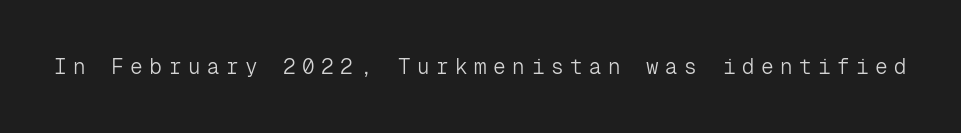
Q: Is the text bold? A: No.
Q: Is the text italic (slanted)? A: No, it is upright.
Q: Is the text underlined? A: No.
Q: Is the spacing between letters normal or unusually wide? A: Unusually wide.
